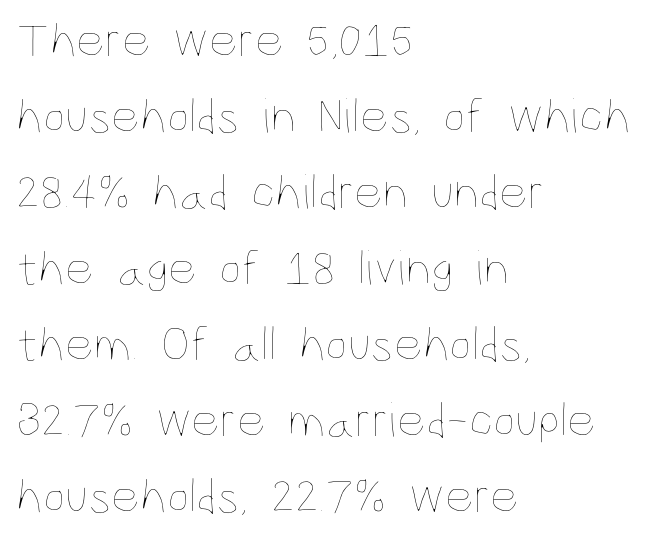
Descender tails drop into unmarked territory. The setting favours the left margin, as ordinary paragraphs usually do. Does extra space separate the letters? No, they use regular spacing. Looks like regular typesetting: each glyph gets only the width it needs. Does the leading feel generous? No, just average. The typesetting does not lean heavy: it is not bold.
